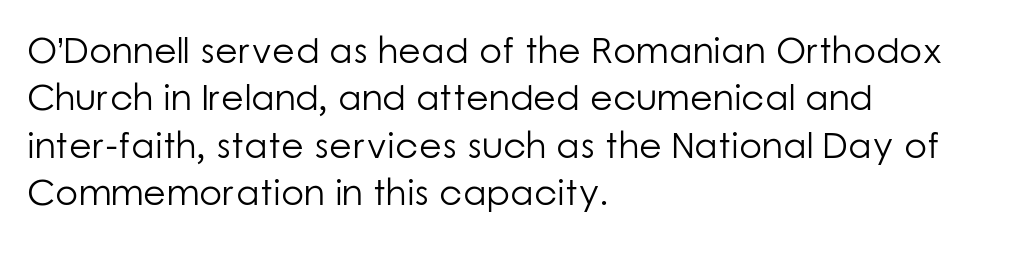
Q: Is the text bold? A: No.
Q: Is the text italic (slanted)? A: No, it is upright.
Q: Is the typeface a serif or a sans-serif typeface? A: Sans-serif.
Q: Is the text underlined? A: No.
Q: How is the paragraph aligned? A: Left-aligned.
Q: Is the spacing between letters normal or unusually wide? A: Normal.
Q: Is the spacing between lines tight, normal or loose? A: Normal.
Q: Width (condensed, normal, or wide)? A: Normal.
Q: Stroke contrast? A: Low.
Q: x-height? A: Medium.
Q: Monospaced? A: No.
